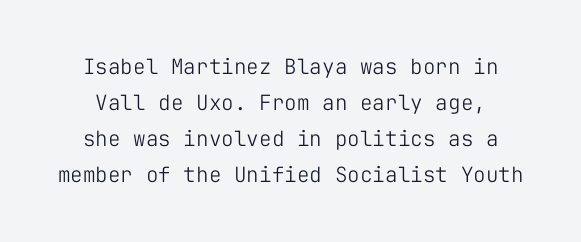
The baseline area is clear. Is there any slant? The stems are plumb. The tracking reads as untouched default to a designer's eye. The weight would be labelled regular, book, light, or lighter still.
